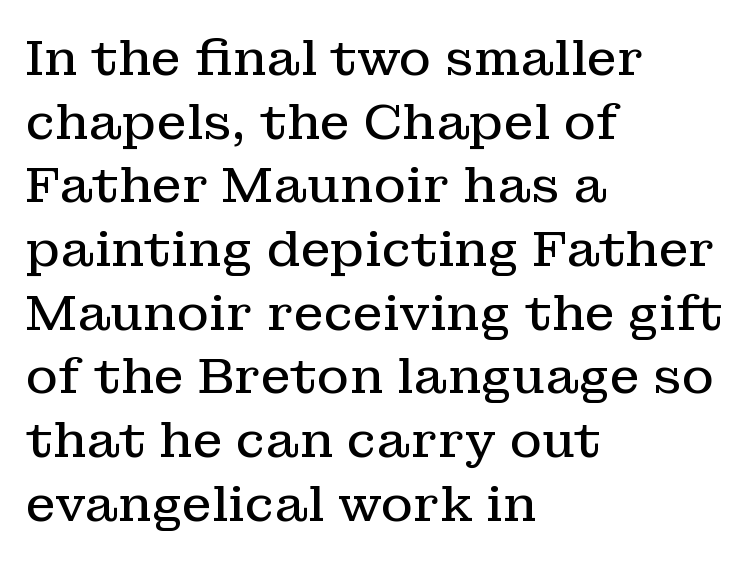
Q: Is the text bold? A: No.
Q: Is the text italic (slanted)? A: No, it is upright.
Q: Is the typeface a serif or a sans-serif typeface? A: Serif.
Q: Is the text underlined? A: No.
Q: How is the paragraph aligned? A: Left-aligned.
Q: Is the spacing between letters normal or unusually wide? A: Normal.
Q: Is the spacing between lines tight, normal or loose? A: Normal.
Q: Width (condensed, normal, or wide)? A: Normal.
Q: Stroke contrast? A: Low.
Q: x-height? A: Medium.
Q: Monospaced? A: No.
